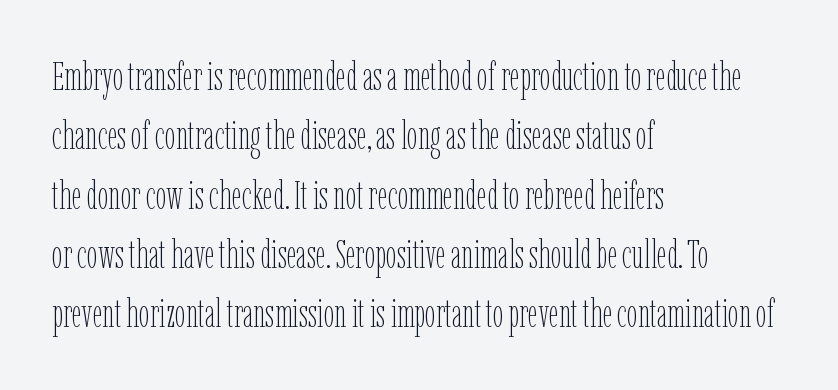
This block has exactly the height ordinary leading produces. The weight tops out at a normal text grade. These lines keep a tight, regular rhythm from letter to letter. The rendering anchors every line to the left-hand side. Posture: vertical. Each row of text sits above clean, open space.
